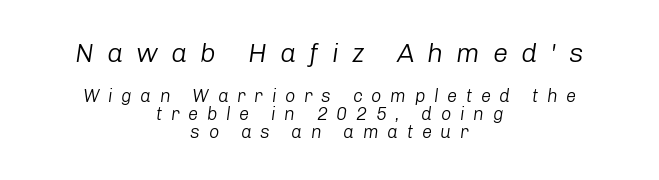
{"italic": "yes", "lean": "right", "slant_degrees": 8, "bold": "no", "underline": "no", "align": "center", "line_spacing": "tight", "line_spacing_ratio": 1.01, "letter_spacing": "wide", "letter_spacing_em": 0.48, "larger_block": "first", "size_ratio": 1.5, "glyph_px": 27}
